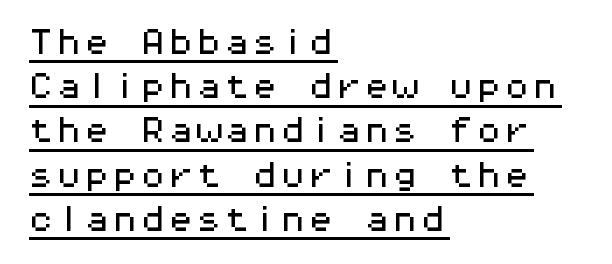
{"serif": "no", "italic": "no", "width": "wide", "stroke_contrast": "medium", "x_height": "medium", "monospaced": "yes", "underline": "yes", "align": "left", "line_spacing": "normal", "line_spacing_ratio": 1.58, "letter_spacing": "normal", "letter_spacing_em": 0.0, "glyph_px": 28}
